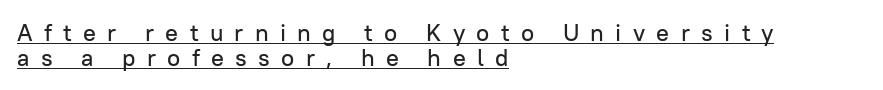
{"italic": "no", "underline": "yes", "align": "left", "line_spacing": "tight", "line_spacing_ratio": 1.04, "letter_spacing": "wide", "letter_spacing_em": 0.47, "glyph_px": 24}
